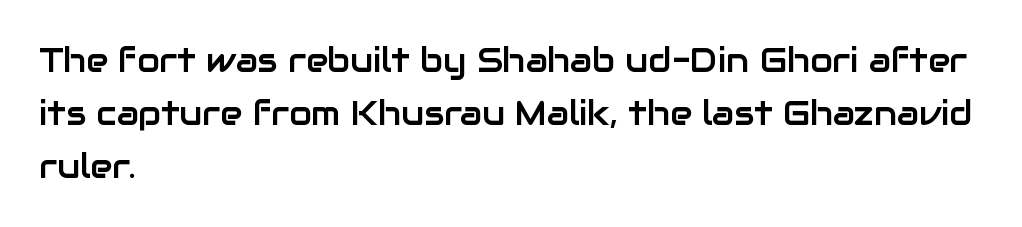
The image shows 33 px sans-serif type, upright; set left-aligned, normal line spacing (1.6x), normal letter spacing, not underlined; low stroke contrast and a medium x-height.
